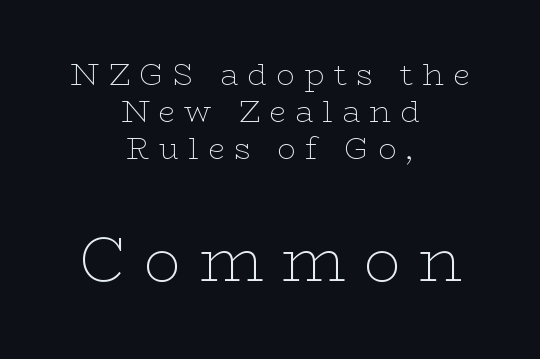
Q: Is the text bold? A: No.
Q: Is the text italic (slanted)? A: No, it is upright.
Q: Is the typeface a serif or a sans-serif typeface? A: Serif.
Q: Is the text underlined? A: No.
Q: How is the paragraph aligned? A: Centered.
Q: Is the spacing between letters normal or unusually wide? A: Unusually wide.
Q: Which block of text is set in a larger size, the first (top) or the second (bottom)? A: The second (bottom) one.
Q: Width (condensed, normal, or wide)? A: Wide.
Q: Stroke contrast? A: Low.
Q: x-height? A: Medium.
Q: Monospaced? A: No.
